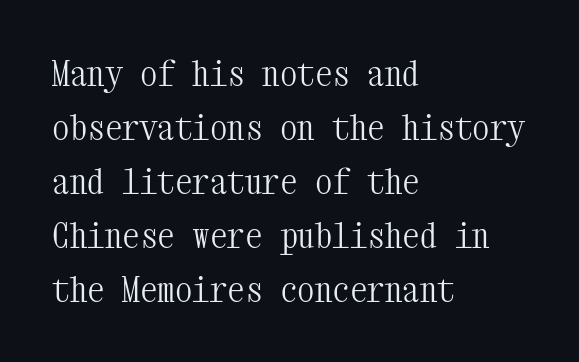
The image shows 35 px light, condensed serif type, upright, monospaced; set left-aligned, normal line spacing (1.54x), normal letter spacing, not underlined; medium stroke contrast and a medium x-height.
